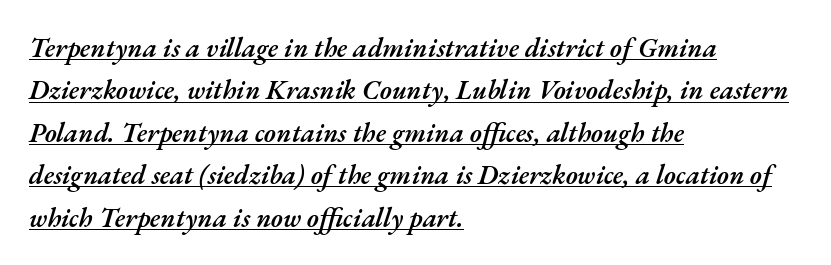
The image shows 27 px text type, italic (leaning right); set left-aligned, normal line spacing (1.57x), normal letter spacing, underlined.
